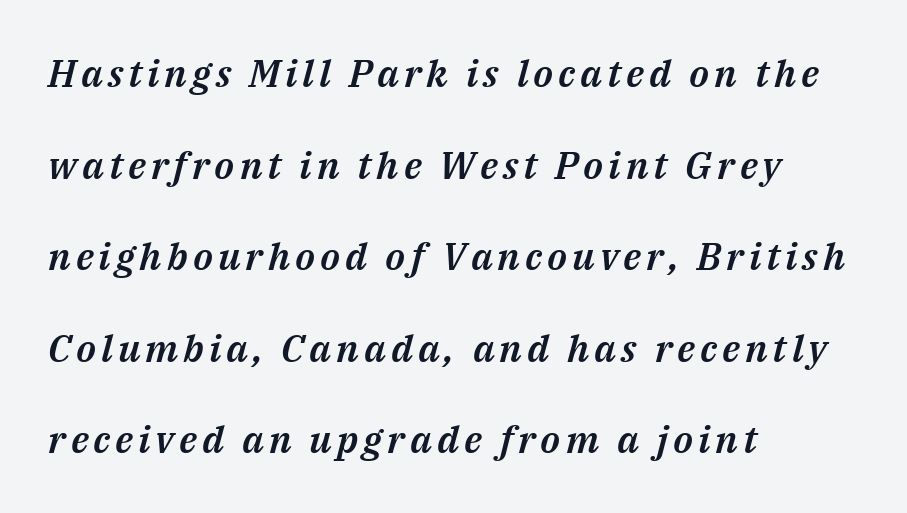
The image shows 38 px text type, italic (leaning right); set left-aligned, loose line spacing (2.41x), not underlined; medium stroke contrast and a medium x-height.
